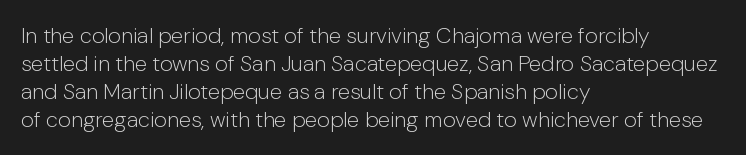
The image shows 22 px text type, upright; set left-aligned, normal line spacing (1.27x), normal letter spacing, not underlined.
